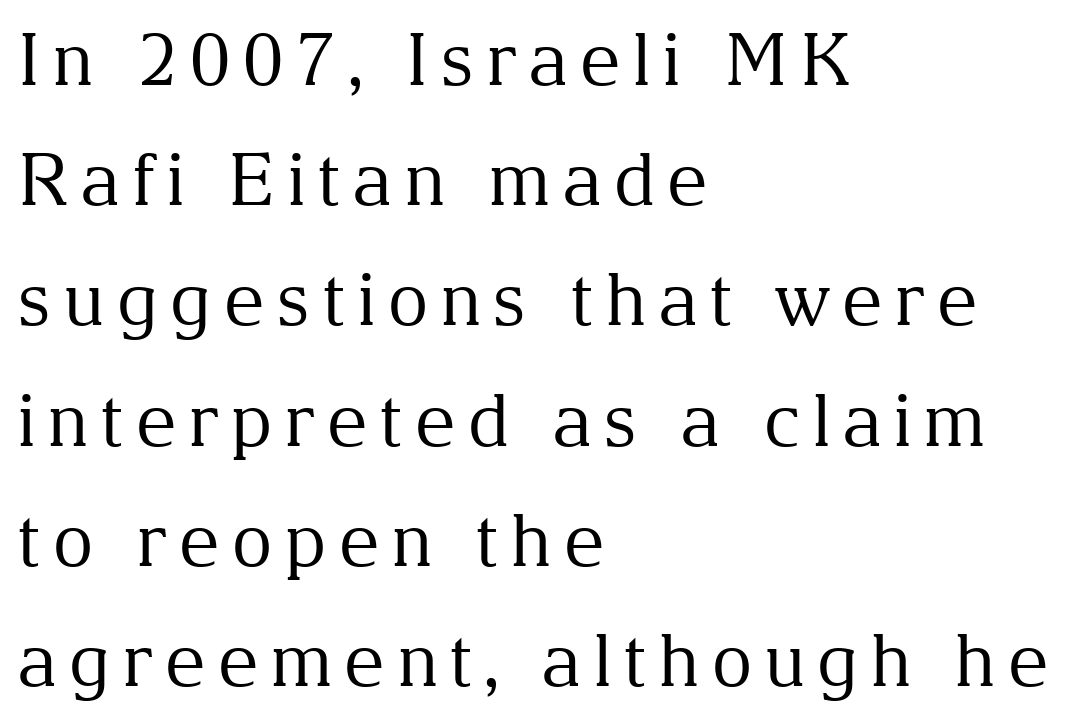
The image shows 72 px regular-weight serif type, upright; set left-aligned, normal line spacing (1.67x), not underlined; medium stroke contrast and a medium x-height.
